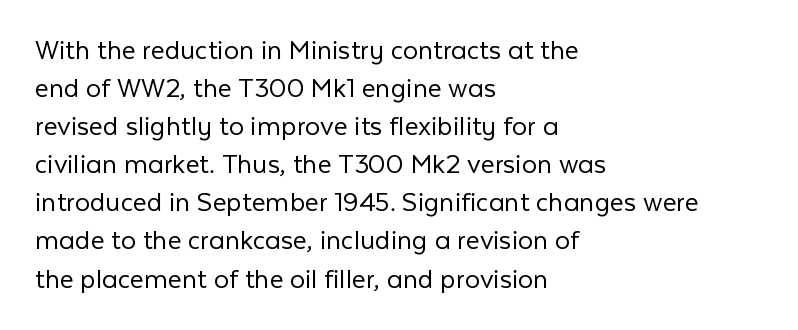
{"serif": "no", "italic": "no", "bold": "no", "weight": "light", "width": "normal", "stroke_contrast": "low", "x_height": "medium", "monospaced": "no", "underline": "no", "align": "left", "line_spacing": "normal", "line_spacing_ratio": 1.27, "letter_spacing": "normal", "letter_spacing_em": 0.0, "glyph_px": 30}
